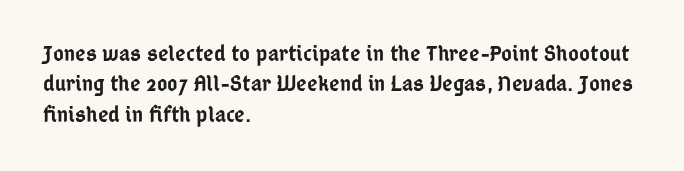
The image shows 23 px text type, upright; set left-aligned, normal line spacing (1.32x), normal letter spacing, not underlined.
